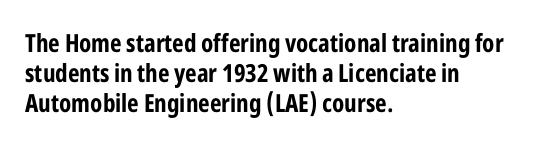
Q: Is the text bold? A: Yes.
Q: Is the text italic (slanted)? A: No, it is upright.
Q: Is the text underlined? A: No.
Q: How is the paragraph aligned? A: Left-aligned.
Q: Is the spacing between letters normal or unusually wide? A: Normal.
